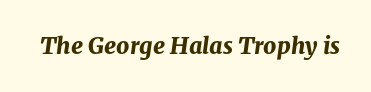
You'd pick this weight for a headline — it's a proper bold. This sample uses plain, unmodified letter spacing. The area under the type is left untouched. Style check: oblique.
